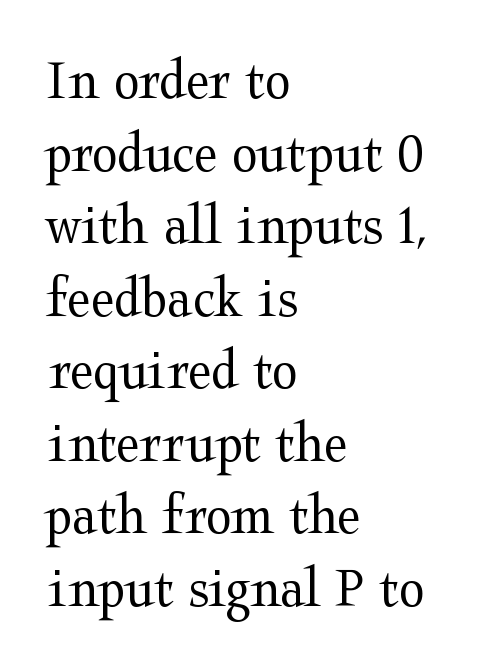
Q: Is the text bold? A: No.
Q: Is the text italic (slanted)? A: No, it is upright.
Q: Is the typeface a serif or a sans-serif typeface? A: Serif.
Q: Is the text underlined? A: No.
Q: How is the paragraph aligned? A: Left-aligned.
Q: Is the spacing between letters normal or unusually wide? A: Normal.
Q: Width (condensed, normal, or wide)? A: Wide.
Q: Stroke contrast? A: Medium.
Q: x-height? A: Medium.
Q: Monospaced? A: No.
